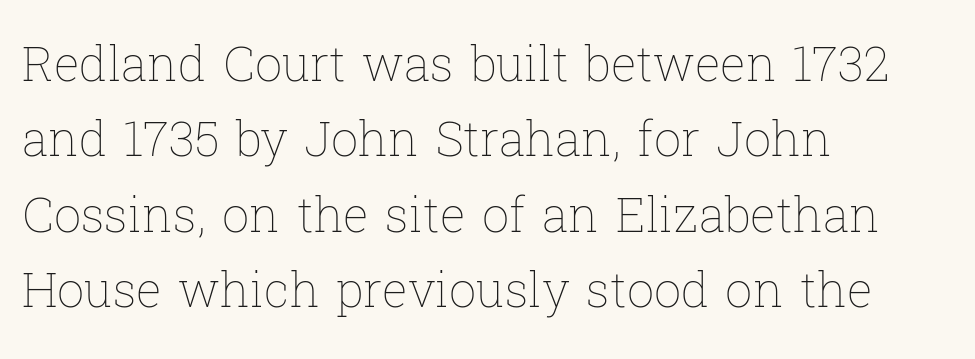
Check under the words: just untouched page. Teacher's note: observe the even left margin — that is flush-left alignment. What's the leading like? Ordinary, nothing unusual. These lines are rendered in a variable-pitch font. This sample uses plain, unmodified letter spacing.
